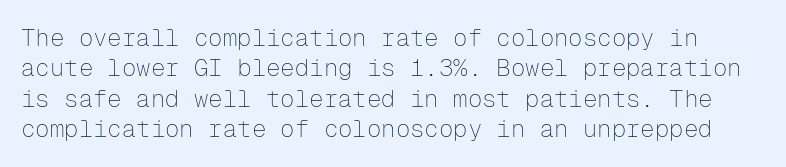
Q: Is the text bold? A: No.
Q: Is the text italic (slanted)? A: No, it is upright.
Q: Is the text underlined? A: No.
Q: Is the spacing between letters normal or unusually wide? A: Normal.
Q: Is the spacing between lines tight, normal or loose? A: Normal.
